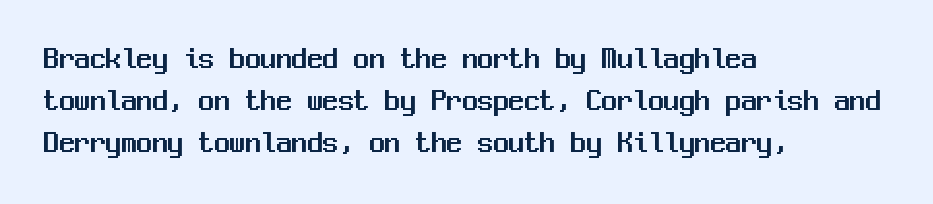
Does the copy run flush right? No — it runs flush left. This sample uses plain, unmodified letter spacing. Unlike a traditional serif, this face leaves its strokes unadorned. Glance below the letters and you will spot only blank space. You could count columns in this text — the font is strictly monospaced. A normal amount of white space separates one row of letters from the next.
